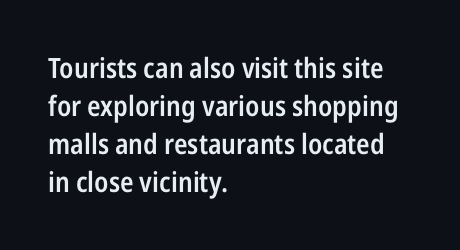
{"serif": "no", "italic": "no", "bold": "semi", "weight": "semibold", "width": "condensed", "stroke_contrast": "low", "x_height": "medium", "monospaced": "no", "underline": "no", "align": "left", "line_spacing": "normal", "line_spacing_ratio": 1.36, "letter_spacing": "normal", "letter_spacing_em": 0.0, "glyph_px": 28}
